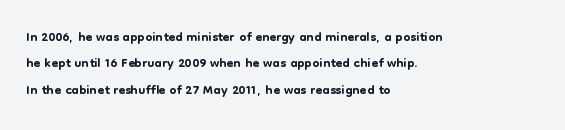
The image shows 20 px text type, upright; set left-aligned, normal line spacing (1.32x), normal letter spacing, not underlined.
